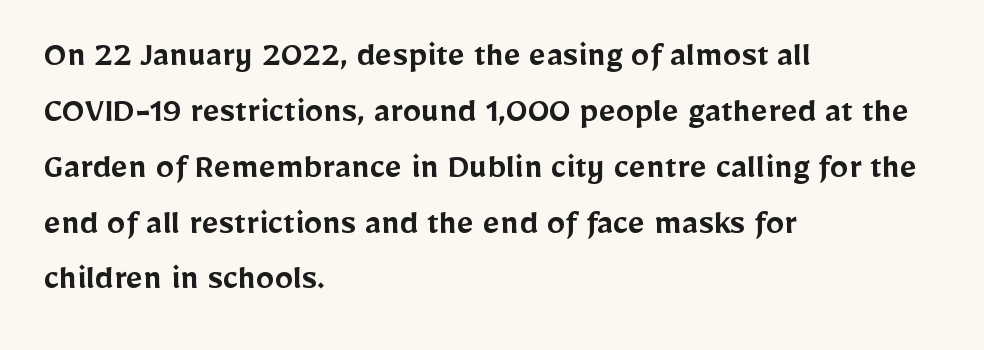
{"serif": "no", "italic": "no", "bold": "semi", "weight": "semibold", "width": "normal", "stroke_contrast": "low", "x_height": "medium", "monospaced": "no", "underline": "no", "align": "left", "line_spacing": "normal", "line_spacing_ratio": 1.51, "letter_spacing": "normal", "letter_spacing_em": 0.0, "glyph_px": 37}
